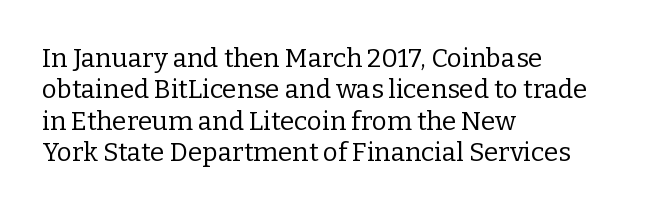
The image shows 26 px text type, upright; set left-aligned, line spacing 1.21x, normal letter spacing, not underlined.
